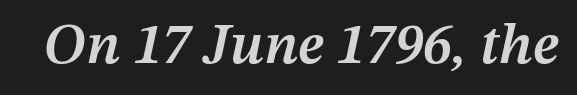
The letters are slanted; this is an italic face. The font is running at a semibold setting, under full bold. Is this a fixed-width face? No — the glyphs have proportional, varying widths. There is no visible air inserted between adjacent glyphs. Glance below the letters and you will spot only blank space.
